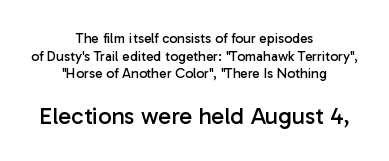
Caption: upper text group reduced, lower text group enlarged. Descenders hang freely into open space. Every row of glyphs is offset so its center matches the block's center. The font is comparable to plain body text, perhaps lighter. Here the glyphs are tracked normally, forming tight word shapes. Each new line begins a customary step beneath the previous one.
